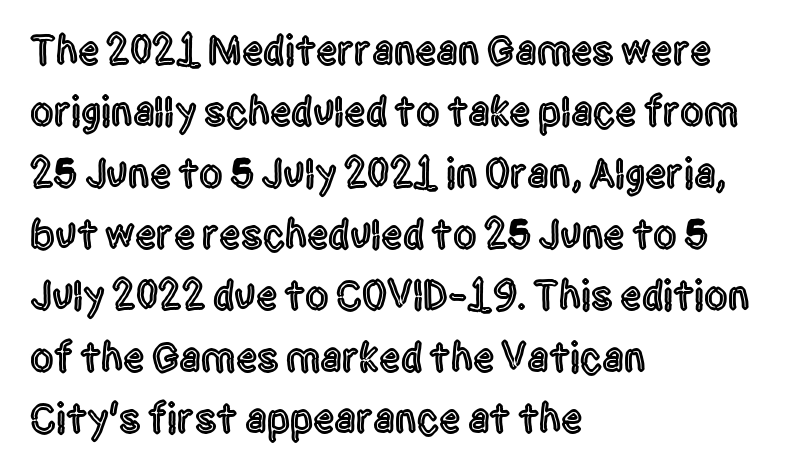
The rendering uses natural spacing where letterforms have individual widths. The passage shown is typeset with a sans-serif family. This is roman type, the default non-slanted kind. Just letters on the line, the space beneath them empty. This block has exactly the height ordinary leading produces.
